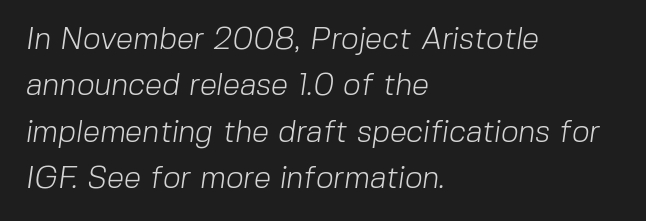
Descenders are the only things crossing below the line. Teacher's note: observe the even left margin — that is flush-left alignment. The letters advance in unequal steps, a hallmark of proportional type. Grotesque or geometric, the face here clearly has no serifs. This sample keeps an unexceptional amount of space between lines. A typesetter would call this zero additional tracking.
